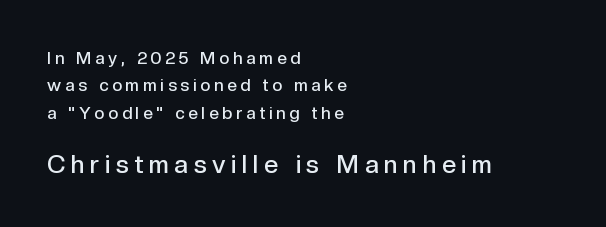
The font is running at a semibold setting, under full bold. The passage shown begins with its smaller block and ends with its larger one. Interline gaps are of average width in this sample. Typeset ragged right — the left edge is the straight one. Does extra space separate the letters? Yes, quite a lot of it.
